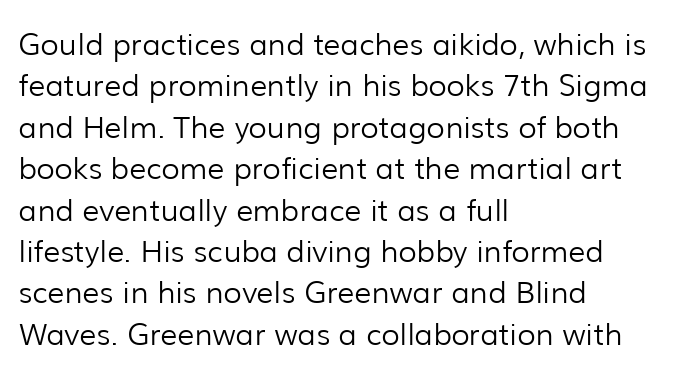
This rendering employs a face without finishing strokes, i.e., a sans-serif. Anything drawn beneath the words? Only blank space. Which margin do the lines hug? The left one — the right edge is uneven. This sample keeps an unexceptional amount of space between lines. Do the characters align in a grid? No, the font is proportional.
